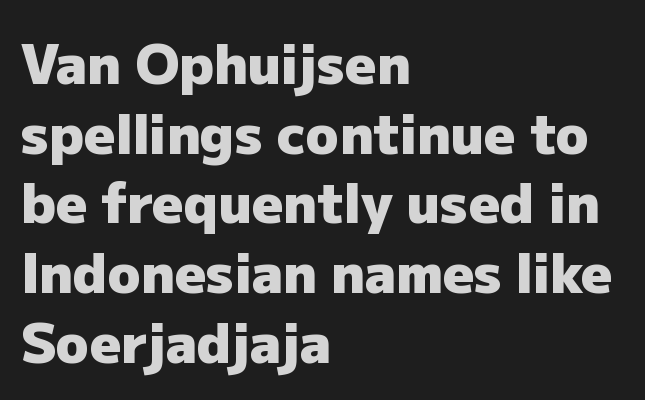
Q: Is the text bold? A: Yes.
Q: Is the text italic (slanted)? A: No, it is upright.
Q: Is the typeface a serif or a sans-serif typeface? A: Sans-serif.
Q: Is the text underlined? A: No.
Q: How is the paragraph aligned? A: Left-aligned.
Q: Is the spacing between letters normal or unusually wide? A: Normal.
Q: Is the spacing between lines tight, normal or loose? A: Normal.
Q: Width (condensed, normal, or wide)? A: Normal.
Q: Stroke contrast? A: Low.
Q: x-height? A: Medium.
Q: Monospaced? A: No.
